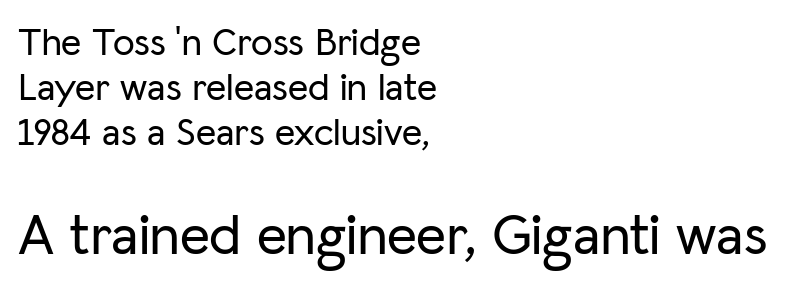
Typographically, this falls in the sans-serif category. The rendering uses natural spacing where letterforms have individual widths. Between these two stacked blocks, the lower one wins on size. The passage shown has conventional tracking throughout. When letters stand straight like this, we call the style roman or upright. Unmarked baselines from the first word to the last.
